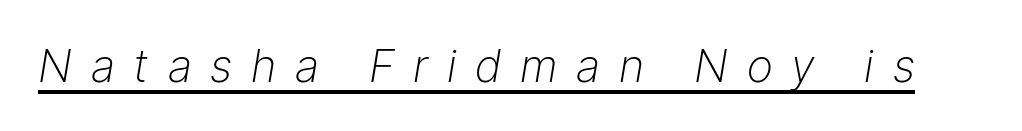
The image shows 45 px light type, italic (leaning right); set unusually wide letter spacing (+0.42 em), underlined; low stroke contrast and a medium x-height.
